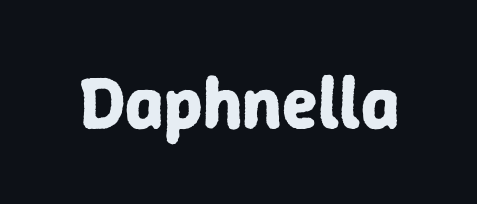
The image shows 74 px bold sans-serif type, upright; set normal letter spacing, not underlined; low stroke contrast and a medium x-height.
